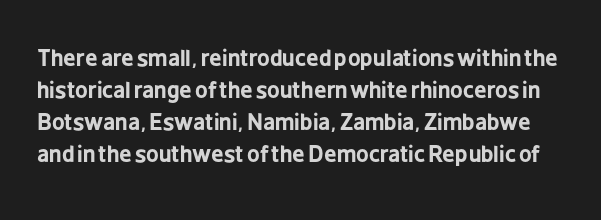
Q: Is the text bold? A: Yes.
Q: Is the text italic (slanted)? A: No, it is upright.
Q: Is the text underlined? A: No.
Q: Is the spacing between letters normal or unusually wide? A: Normal.
Q: Is the spacing between lines tight, normal or loose? A: Normal.
